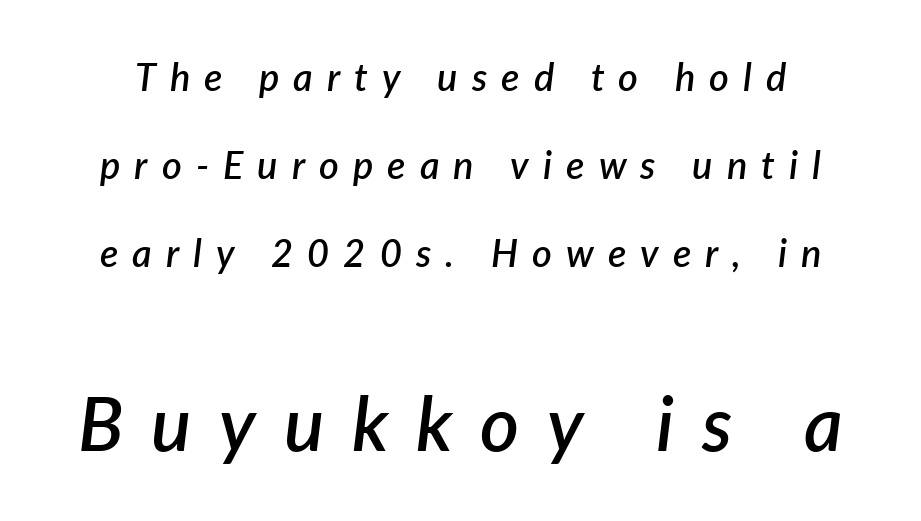
{"italic": "yes", "lean": "right", "slant_degrees": 7, "bold": "semi", "weight": "semibold", "width": "normal", "stroke_contrast": "low", "x_height": "medium", "monospaced": "no", "underline": "no", "line_spacing": "loose", "line_spacing_ratio": 2.31, "letter_spacing": "wide", "letter_spacing_em": 0.37, "larger_block": "second", "size_ratio": 1.97, "glyph_px": 75}
